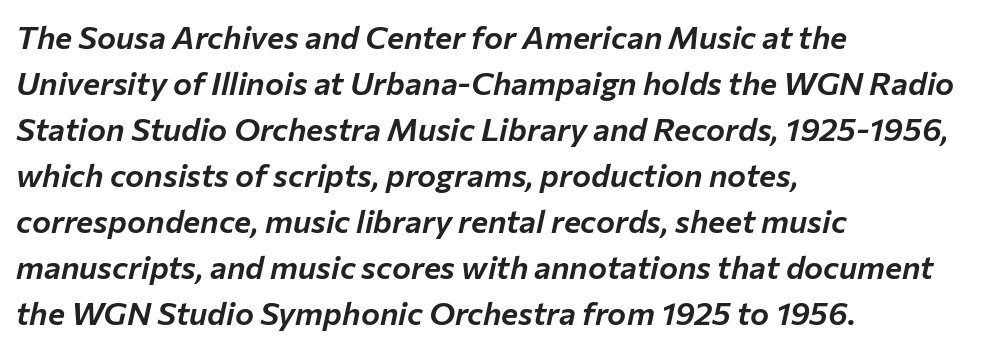
Characters are canted at an angle relative to the baseline's perpendicular. Leading: standard. Looks like regular typesetting: each glyph gets only the width it needs. Layout note: lines flush left. The line texture is even and compact thanks to regular tracking.
